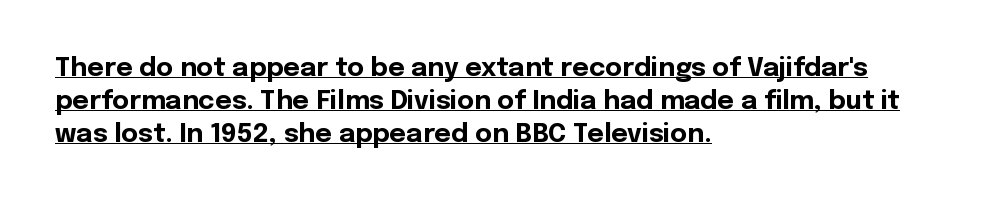
Q: Is the text bold? A: Yes.
Q: Is the text italic (slanted)? A: No, it is upright.
Q: Is the text underlined? A: Yes.
Q: How is the paragraph aligned? A: Left-aligned.
Q: Is the spacing between letters normal or unusually wide? A: Normal.
Q: Is the spacing between lines tight, normal or loose? A: Normal.
